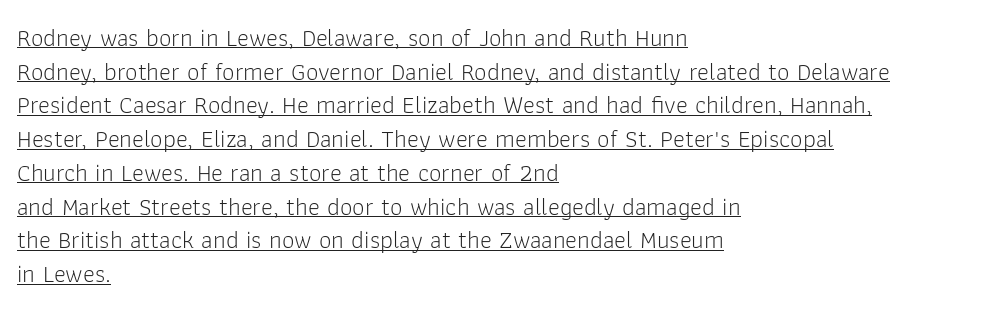
The image shows 25 px text type, upright; set left-aligned, normal line spacing (1.35x), normal letter spacing, underlined.
